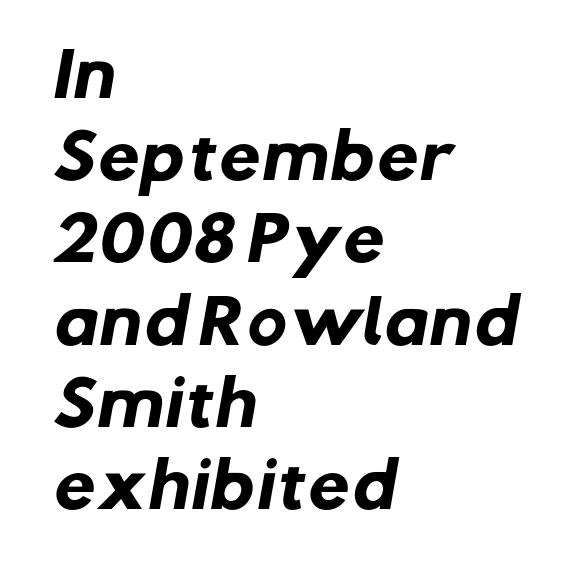
The image shows 60 px heavy sans-serif type; set left-aligned, normal line spacing (1.37x), normal letter spacing, not underlined; low stroke contrast and a medium x-height.
